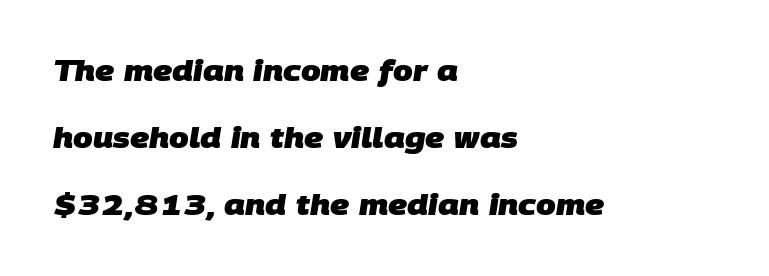
Q: Is the text bold? A: Yes.
Q: Is the typeface a serif or a sans-serif typeface? A: Sans-serif.
Q: Is the text underlined? A: No.
Q: How is the paragraph aligned? A: Left-aligned.
Q: Is the spacing between letters normal or unusually wide? A: Normal.
Q: Is the spacing between lines tight, normal or loose? A: Loose.
Q: Width (condensed, normal, or wide)? A: Normal.
Q: Stroke contrast? A: Low.
Q: x-height? A: Large.
Q: Monospaced? A: No.
